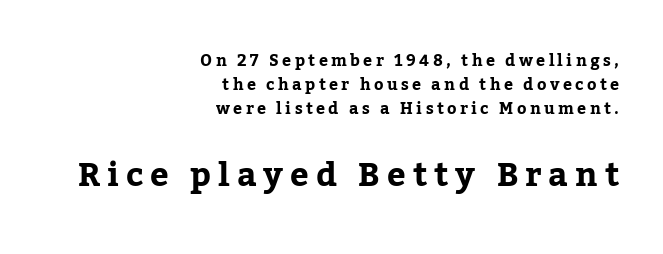
A typesetter would call this heavily tracked-out type. The rag falls on the left side of this text block. Varying glyph widths throughout — classic text-font behaviour. What's the leading like? Ordinary, nothing unusual. The strokes are fattened all the way to bold. These lines are composed in type with serifs.
